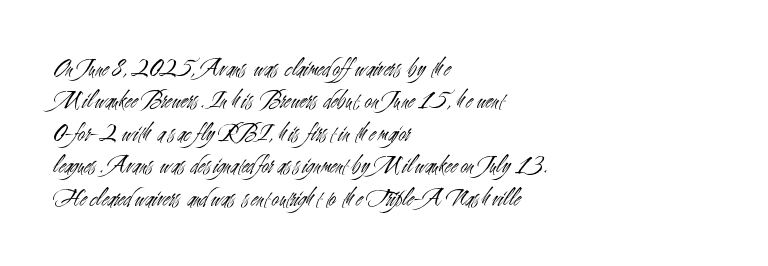
{"bold": "no", "underline": "no", "align": "left", "line_spacing": "normal", "line_spacing_ratio": 1.3, "letter_spacing": "normal", "letter_spacing_em": 0.0, "glyph_px": 25}
